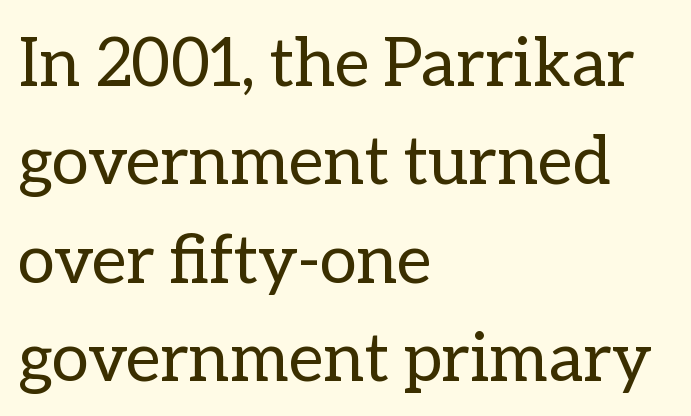
Compared with a centered layout, this one pins lines to the left instead. The rows are spaced the way most documents space them. Heft: none added — not bold. The face used here is proportionally spaced, like ordinary book or web type. Descenders hang freely into open space. The lettering holds an erect, upright posture throughout.
